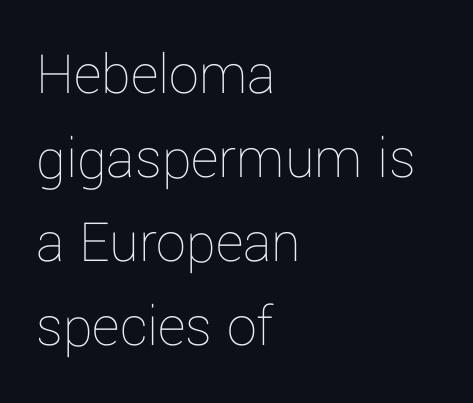
The image shows 60 px thin type, upright; set left-aligned, normal line spacing (1.4x), normal letter spacing, not underlined; low stroke contrast and a medium x-height.
